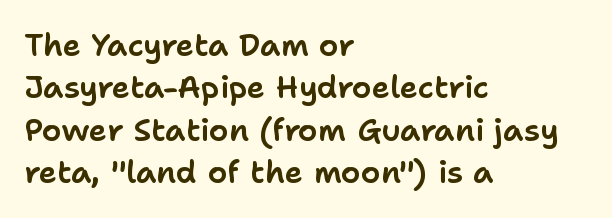
The compositor pushed each line to the left boundary. The axis of the letterforms is exactly vertical. Leading matches the norm, producing a regular column. The passage shown is typed in a proportional face where columns would drift.
